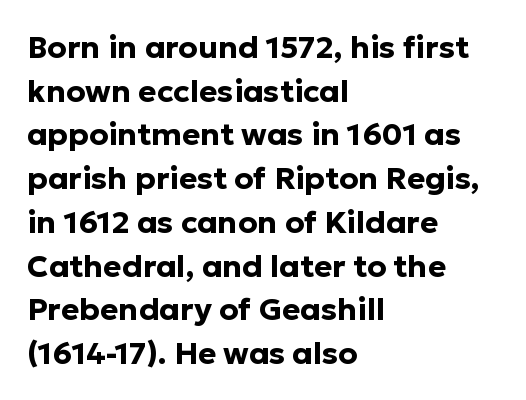
One-word summary of the alignment: left. Bare-footed words on every line. Here the glyphs are tracked normally, forming tight word shapes. A typesetter would call this proportional, since set widths differ per character.
